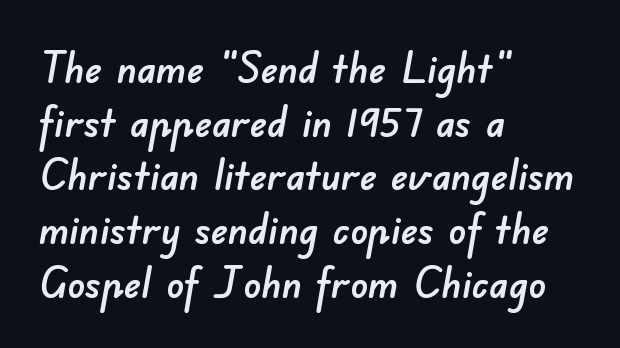
The image shows 43 px sans-serif type; set left-aligned, normal line spacing (1.25x), normal letter spacing, not underlined; low stroke contrast and a small x-height.
